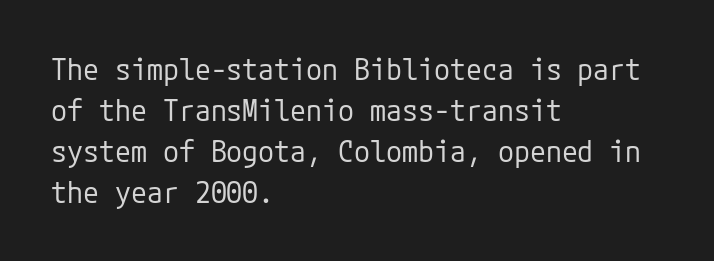
The image shows 29 px regular-weight sans-serif type, upright; set left-aligned, normal line spacing (1.41x), normal letter spacing, not underlined; low stroke contrast and a medium x-height.
